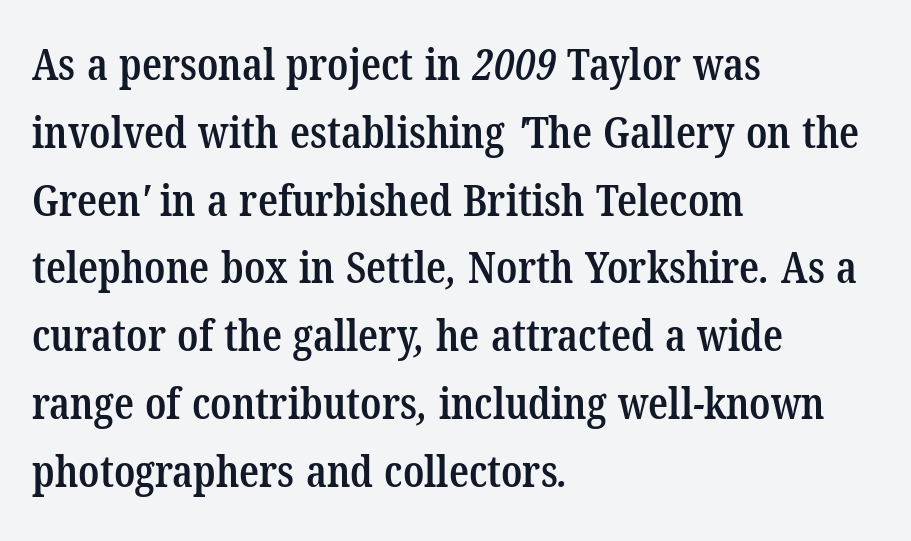
{"serif": "yes", "bold": "semi", "weight": "semibold", "width": "condensed", "stroke_contrast": "low", "x_height": "medium", "monospaced": "no", "underline": "no", "align": "left", "line_spacing": "normal", "line_spacing_ratio": 1.54, "letter_spacing": "normal", "letter_spacing_em": 0.0, "glyph_px": 44}
